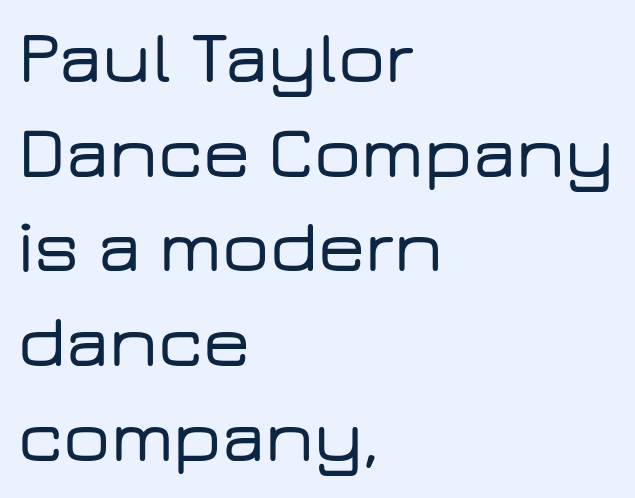
If you drew a ruler down the left edge, every line would touch it. Every character sits straight up, as roman type does. The designer went with a sans here, leaving each stem footless. The rendering uses a moderate line-height, typical for paragraphs.
